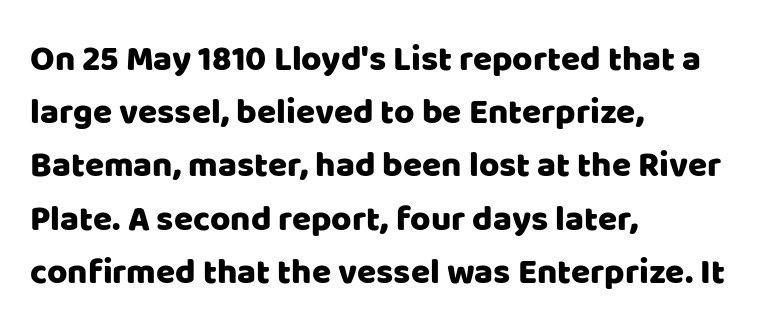
The image shows 35 px sans-serif type, upright; set left-aligned, normal line spacing (1.52x), normal letter spacing, not underlined; low stroke contrast and a large x-height.
